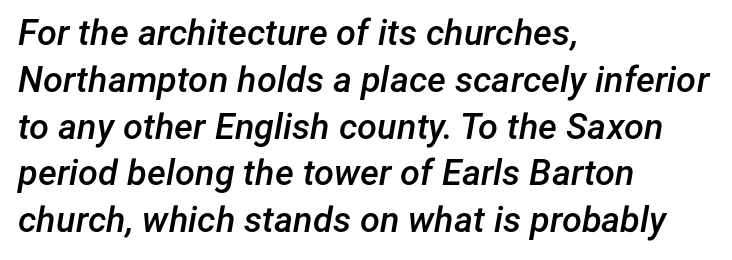
Q: Is the text bold? A: Semi-bold.
Q: Is the text italic (slanted)? A: Yes, it leans right by about 12 degrees.
Q: Is the text underlined? A: No.
Q: How is the paragraph aligned? A: Left-aligned.
Q: Is the spacing between letters normal or unusually wide? A: Normal.
Q: Is the spacing between lines tight, normal or loose? A: Normal.
Q: Width (condensed, normal, or wide)? A: Normal.
Q: Stroke contrast? A: Low.
Q: x-height? A: Medium.
Q: Monospaced? A: No.
